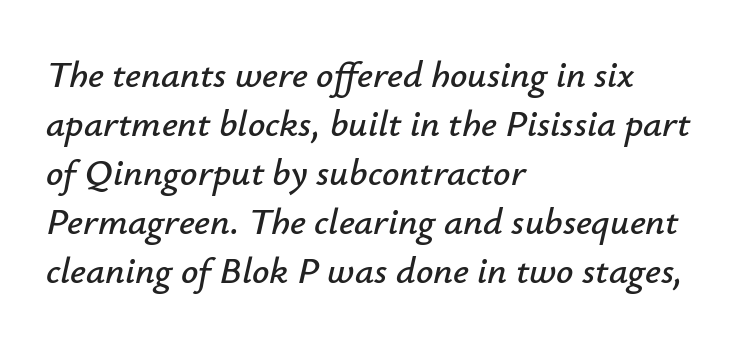
The image shows 38 px text type, italic (leaning right); set left-aligned, normal line spacing (1.29x), normal letter spacing, not underlined; low stroke contrast and a small x-height.
